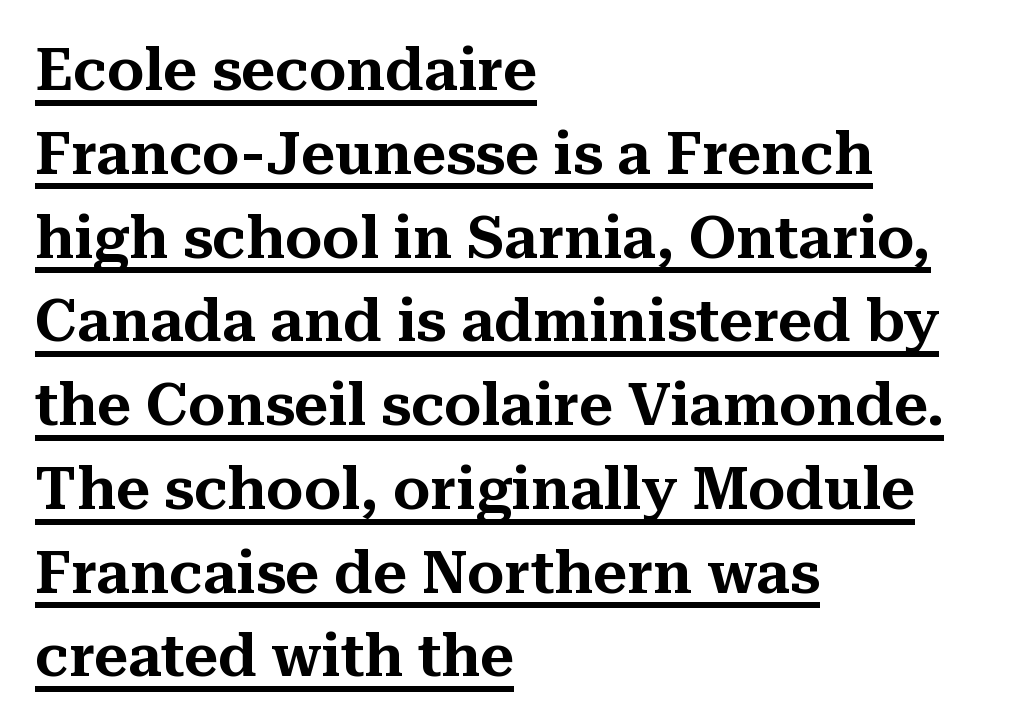
Q: Is the text italic (slanted)? A: No, it is upright.
Q: Is the typeface a serif or a sans-serif typeface? A: Serif.
Q: Is the text underlined? A: Yes.
Q: How is the paragraph aligned? A: Left-aligned.
Q: Is the spacing between letters normal or unusually wide? A: Normal.
Q: Is the spacing between lines tight, normal or loose? A: Normal.
Q: Width (condensed, normal, or wide)? A: Normal.
Q: Stroke contrast? A: Medium.
Q: x-height? A: Medium.
Q: Monospaced? A: No.
